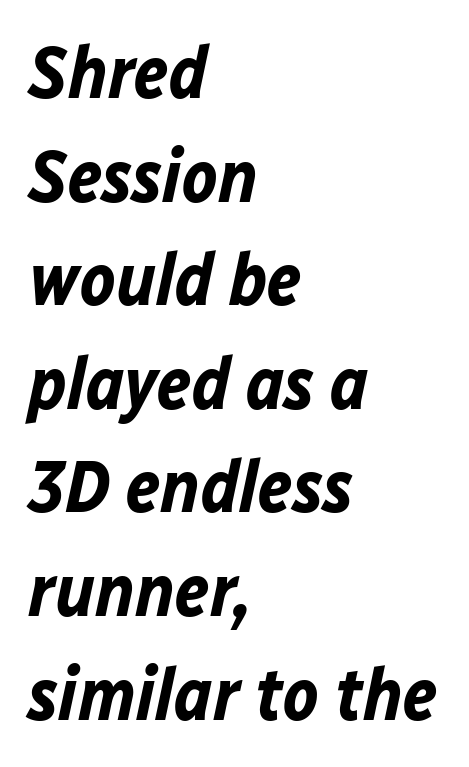
Notice how thick the strokes are: this is what a full bold looks like. Does the copy run flush right? No — it runs flush left. The baseline area is clear. Each letter keeps its own natural width here, so spacing adapts to shape.
